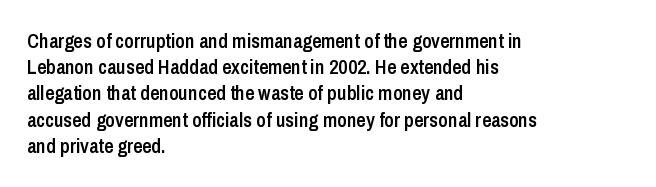
The image shows 20 px text type, upright; set left-aligned, normal line spacing (1.31x), normal letter spacing, not underlined.
